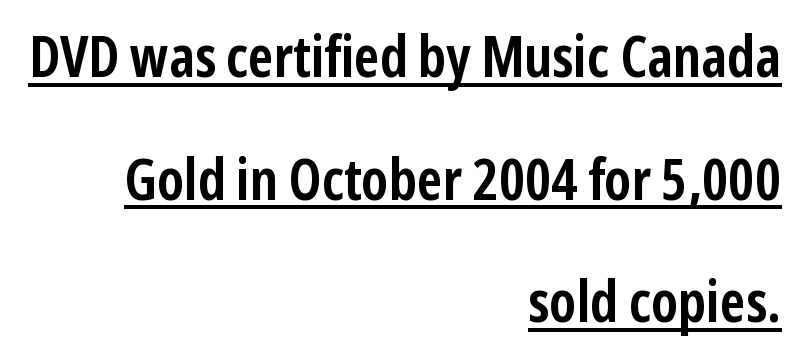
No italicization has been applied; the sample stays upright. Interline gaps are noticeably wide in this sample. Every row of glyphs terminates at an identical x-position on the right. Every word sits above its own underline.
